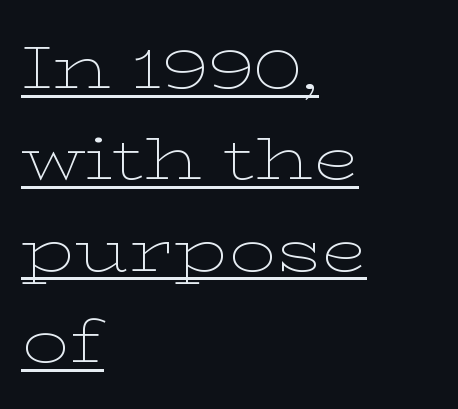
Every row of glyphs begins at an identical x-position on the left. Quick note: underline on. If you measured baseline to baseline, you'd find a middling distance. No italicization has been applied; the sample stays upright. Old-style or modern, the face here clearly has serifs. Between one letter and the next there's only the usual sliver of space.
